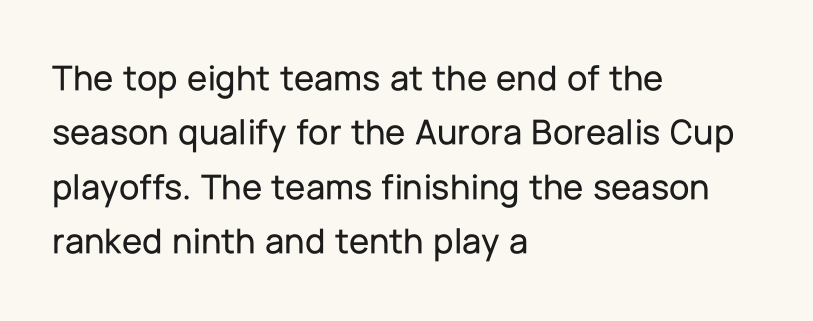
The image shows 37 px sans-serif type, upright; set left-aligned, normal line spacing (1.47x), normal letter spacing, not underlined; low stroke contrast and a medium x-height.
